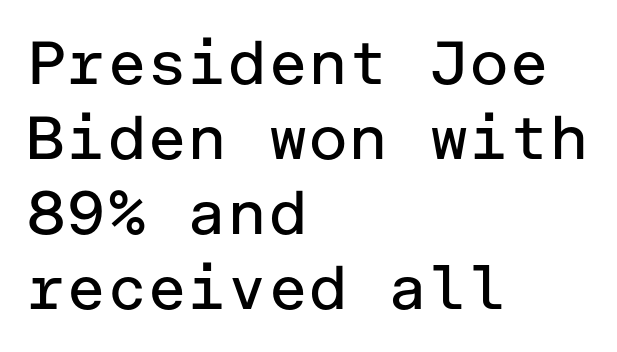
{"serif": "no", "italic": "no", "bold": "no", "weight": "regular", "width": "normal", "stroke_contrast": "low", "x_height": "medium", "underline": "no", "align": "left", "line_spacing_ratio": 1.23, "letter_spacing": "normal", "letter_spacing_em": 0.0, "glyph_px": 61}
